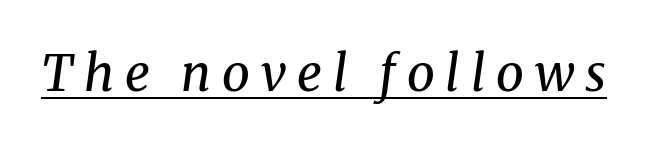
The image shows 50 px regular-weight serif type, italic (leaning right); set unusually wide letter spacing (+0.22 em), underlined; medium stroke contrast and a medium x-height.
